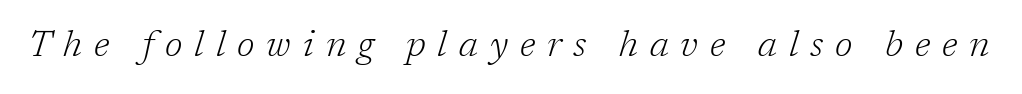
Heaviness? Minimal to ordinary, like unemphasized prose. Slanted lettering throughout. Type without underlining. To sum up the face: it has serifs. There is plenty of visible air inserted between adjacent glyphs. Character widths vary here, with narrow letters taking less room than wide ones.
